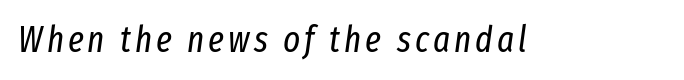
The image shows 36 px regular-weight, condensed type, italic (leaning right); set not underlined; low stroke contrast and a medium x-height.
